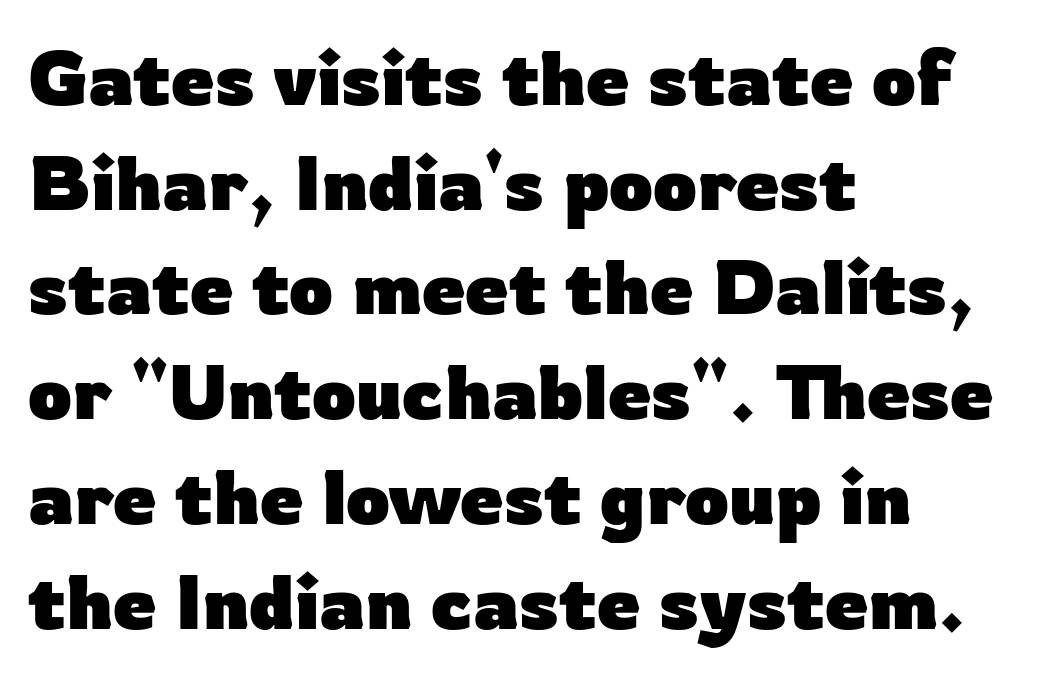
How heavy is the stroke? Heavy — this is a bold. Quick note: underline off. To sum up the face: it is a sans, with no serifs. These lines are rendered in a variable-pitch font. Characters remain perfectly vertical along every line. Line starts are locked; line ends wander.
